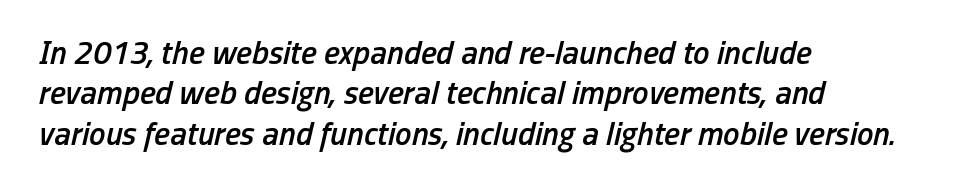
Q: Is the text bold? A: Semi-bold.
Q: Is the text italic (slanted)? A: Yes, it leans right by about 13 degrees.
Q: Is the text underlined? A: No.
Q: How is the paragraph aligned? A: Left-aligned.
Q: Is the spacing between letters normal or unusually wide? A: Normal.
Q: Width (condensed, normal, or wide)? A: Condensed.
Q: Stroke contrast? A: Low.
Q: x-height? A: Medium.
Q: Monospaced? A: No.
